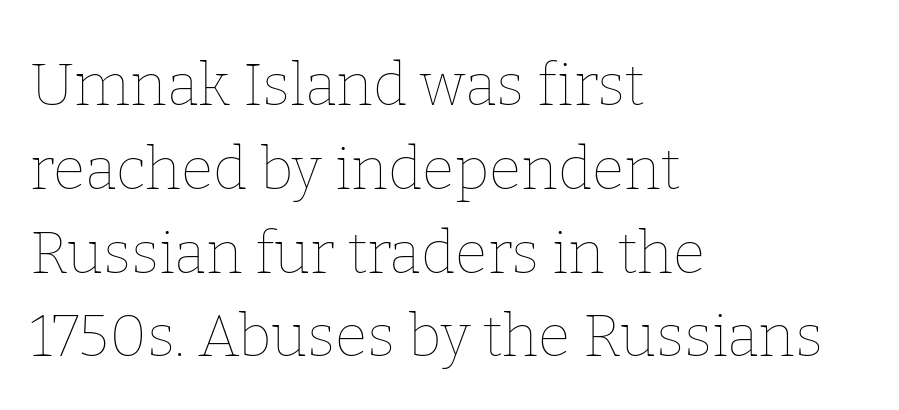
{"italic": "no", "bold": "no", "weight": "thin", "width": "normal", "stroke_contrast": "low", "x_height": "medium", "monospaced": "no", "underline": "no", "align": "left", "line_spacing": "normal", "line_spacing_ratio": 1.42, "letter_spacing": "normal", "letter_spacing_em": 0.0, "glyph_px": 59}
